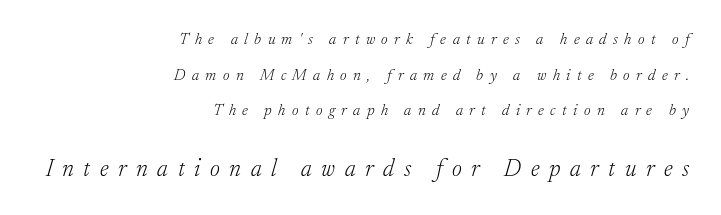
{"italic": "yes", "lean": "right", "slant_degrees": 17, "bold": "no", "underline": "no", "align": "right", "line_spacing": "loose", "line_spacing_ratio": 2.22, "letter_spacing": "wide", "letter_spacing_em": 0.4, "larger_block": "second", "size_ratio": 1.5, "glyph_px": 24}
